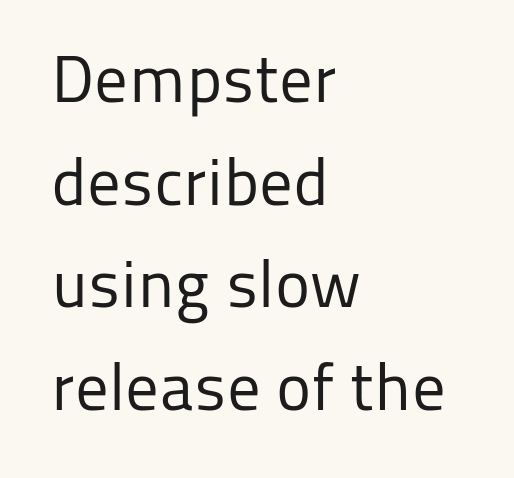
The text was rendered using a sans face with plain stroke endings. The cut favours lightness, reaching ordinary text weight at its darkest. This sample uses plain, unmodified letter spacing. Evenly set lines give the paragraph a standard silhouette.
